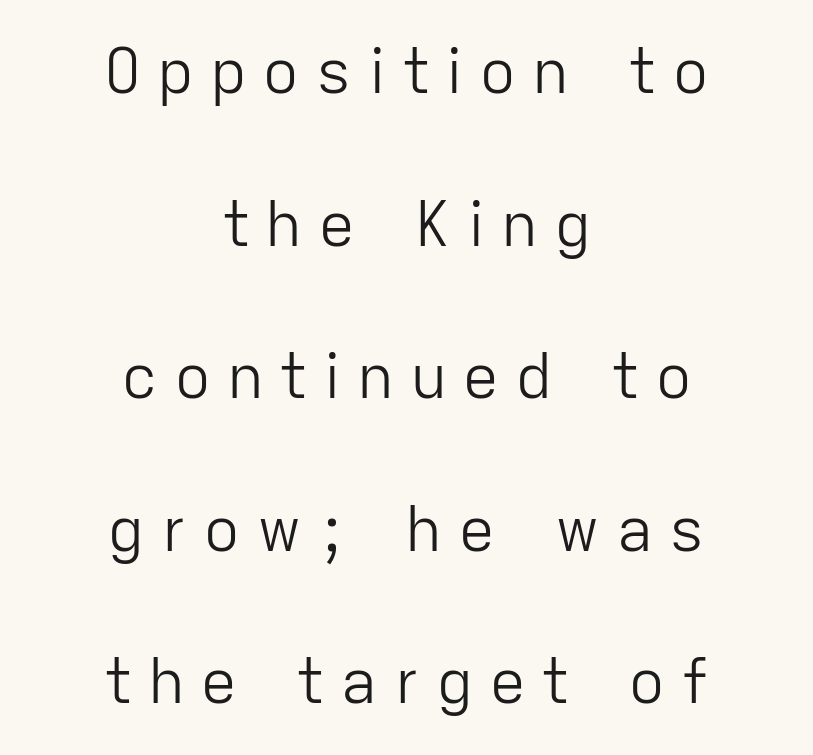
{"serif": "no", "italic": "no", "bold": "no", "weight": "light", "width": "normal", "stroke_contrast": "low", "x_height": "medium", "monospaced": "no", "underline": "no", "align": "center", "line_spacing": "loose", "line_spacing_ratio": 2.46, "letter_spacing": "wide", "letter_spacing_em": 0.25, "glyph_px": 62}
